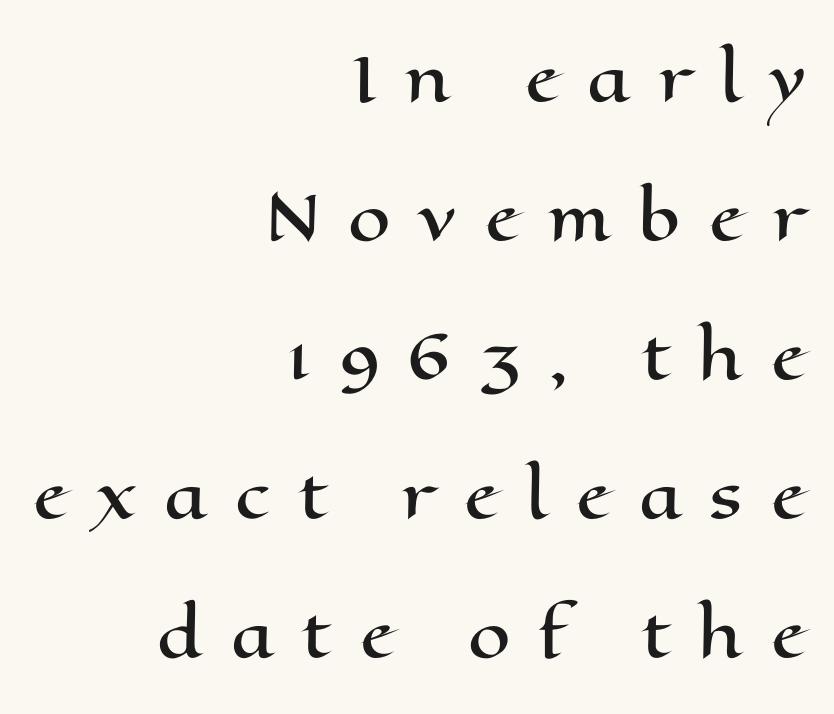
{"italic": "no", "width": "wide", "stroke_contrast": "high", "x_height": "medium", "monospaced": "no", "underline": "no", "align": "right", "line_spacing": "loose", "line_spacing_ratio": 2.28, "letter_spacing": "wide", "letter_spacing_em": 0.45, "glyph_px": 61}
